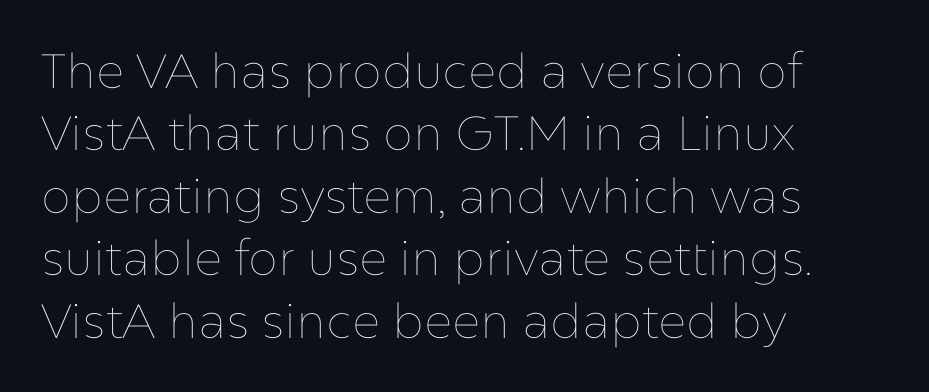
Only glyphs here, with clear space below each row. Between one letter and the next there's only the usual sliver of space. The lines in this sample share a left origin and differ only in where they stop. A typesetter would call this proportional, since set widths differ per character. If you drew a line through each stem, it would be perfectly vertical.
